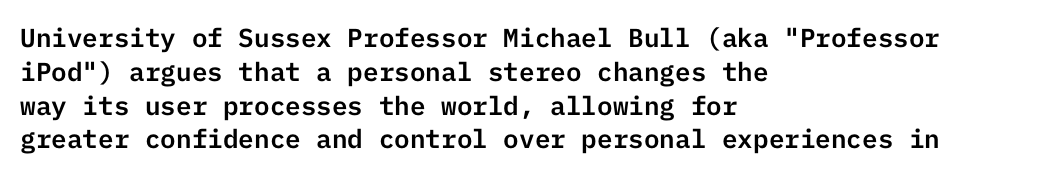
Q: Is the text italic (slanted)? A: No, it is upright.
Q: Is the text underlined? A: No.
Q: How is the paragraph aligned? A: Left-aligned.
Q: Is the spacing between letters normal or unusually wide? A: Normal.
Q: Is the spacing between lines tight, normal or loose? A: Normal.
